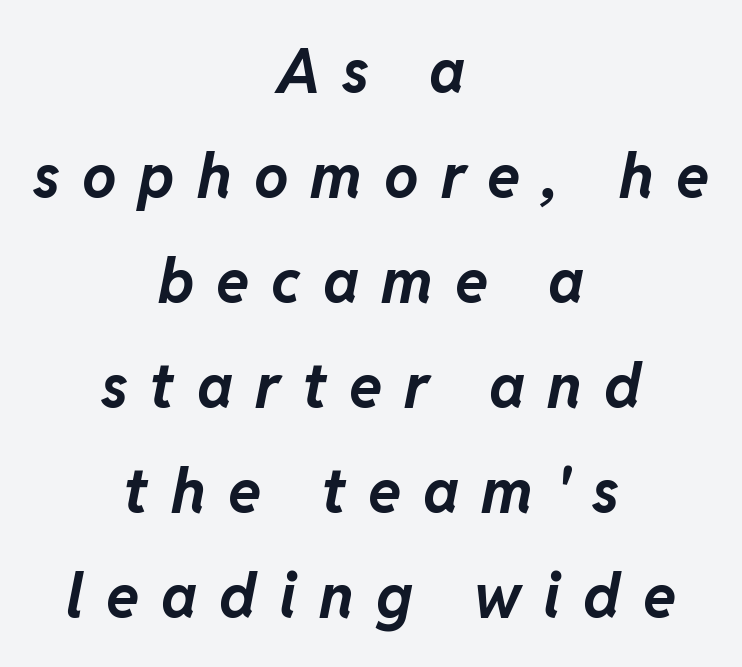
Q: Is the text bold? A: Yes.
Q: Is the text italic (slanted)? A: Yes, it leans right by about 11 degrees.
Q: Is the text underlined? A: No.
Q: How is the paragraph aligned? A: Centered.
Q: Is the spacing between letters normal or unusually wide? A: Unusually wide.
Q: Width (condensed, normal, or wide)? A: Normal.
Q: Stroke contrast? A: Low.
Q: x-height? A: Medium.
Q: Monospaced? A: No.
